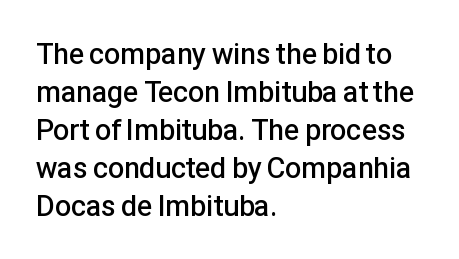
Reading down the column, the eye jumps a familiar distance to each next line. A typesetter would mark this as roman, not italic. If you drew a ruler down the left edge, every line would touch it. A sans-serif font was chosen for this passage. Honestly, the letter spacing is just normal — you wouldn't notice it. The gap between lines stays unmarked.
